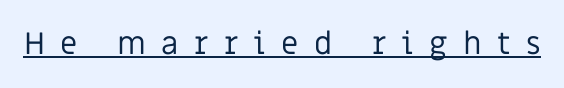
{"serif": "no", "italic": "no", "bold": "no", "weight": "regular", "width": "normal", "stroke_contrast": "low", "x_height": "large", "monospaced": "no", "underline": "yes", "letter_spacing": "wide", "letter_spacing_em": 0.5, "glyph_px": 31}
